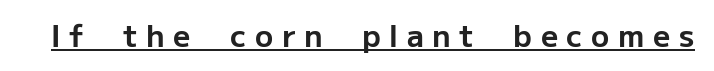
The tracking jumps out immediately: characters are airy and widely separated. Think of a printed novel: that variable character pitch is what you see here. The words here are underlined. As a designer I'd log this as weight 700, bold. These lines are composed in type without serifs. The lettering holds an erect, upright posture throughout.
